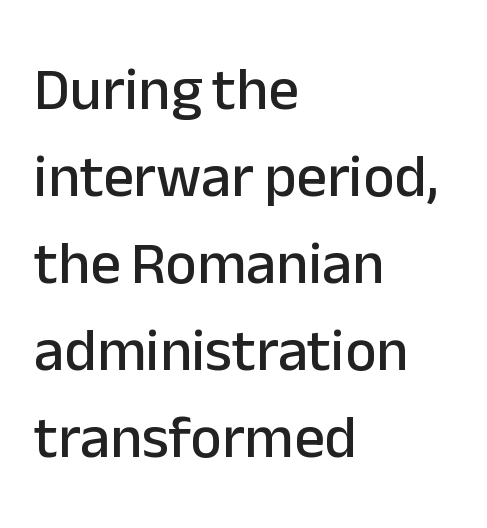
This sample is left-justified, so line endings fall wherever the words run out. Regular leading. Type without underlining. Letter spacing: default. Italic? Not at all — the glyphs are vertical. This rendering employs a face without finishing strokes, i.e., a sans-serif.
